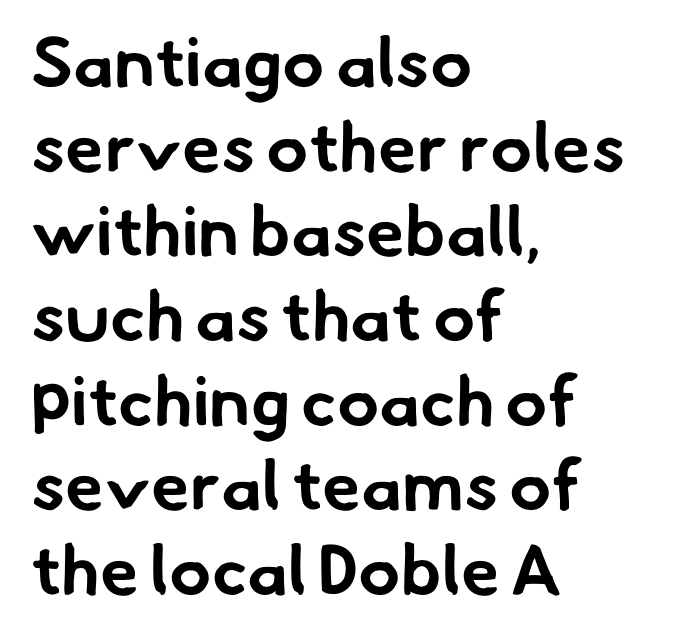
Short and long lines alike share a common starting point at left. Unmarked baselines from the first word to the last. Each letter keeps its own natural width here, so spacing adapts to shape. Summary of weight: heavy, a full bold. Is this a sans? Yes — the strokes have no serifs.
